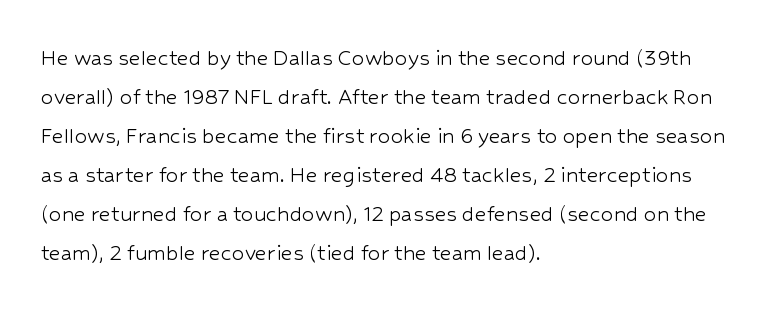
The space between consecutive lines is moderate. In terms of letterspacing, this is plain default setting. This rendering features lettering with no underline. Is the stroke heavy? The answer is a plain regular-or-lighter.
